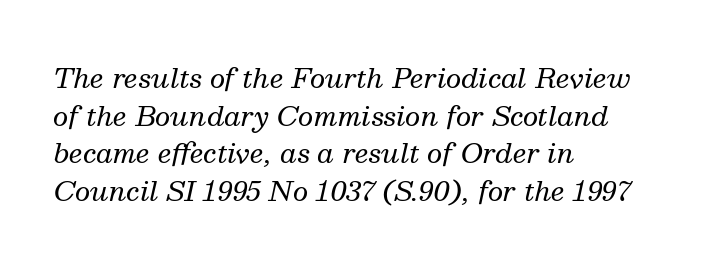
Horizontal bands of white between lines are of average thickness. Each row of text sits above clean, open space. The passage shown leans; its letterforms are oblique. Is the letter spacing exaggerated? No — it looks like the ordinary default. Caption: face not bold, strokes unweighted. The typesetter chose a ragged-right arrangement here.
